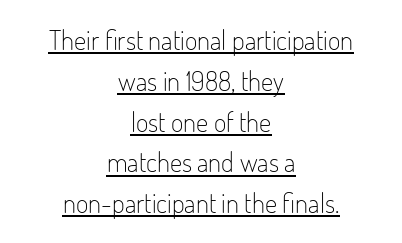
{"italic": "no", "bold": "no", "underline": "yes", "align": "center", "line_spacing": "normal", "line_spacing_ratio": 1.51, "letter_spacing": "normal", "letter_spacing_em": 0.0, "glyph_px": 27}
